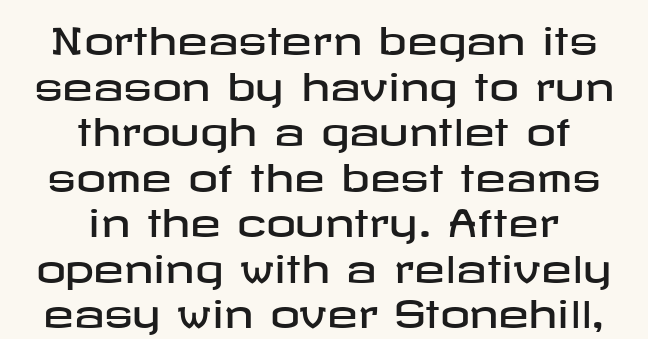
Regarding serifs, this sample does without them. Lines of text with bare space underneath. Designer's note — italics off, roman on. Short and long lines alike share a common midpoint. Is the letter spacing exaggerated? No — it looks like the ordinary default.
